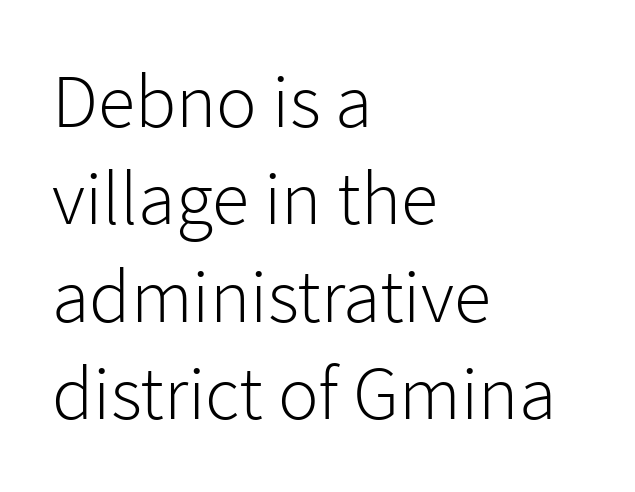
Q: Is the text bold? A: No.
Q: Is the text italic (slanted)? A: No, it is upright.
Q: Is the typeface a serif or a sans-serif typeface? A: Sans-serif.
Q: Is the text underlined? A: No.
Q: How is the paragraph aligned? A: Left-aligned.
Q: Is the spacing between letters normal or unusually wide? A: Normal.
Q: Is the spacing between lines tight, normal or loose? A: Normal.
Q: Width (condensed, normal, or wide)? A: Normal.
Q: Stroke contrast? A: Low.
Q: x-height? A: Medium.
Q: Monospaced? A: No.
